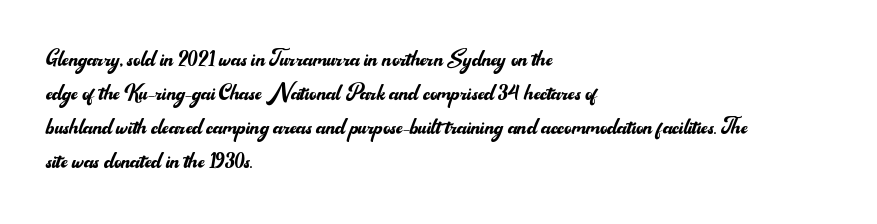
{"serif": "no", "bold": "no", "weight": "regular", "width": "normal", "stroke_contrast": "medium", "x_height": "small", "monospaced": "no", "underline": "no", "align": "left", "line_spacing_ratio": 1.22, "letter_spacing": "normal", "letter_spacing_em": 0.0, "glyph_px": 28}
